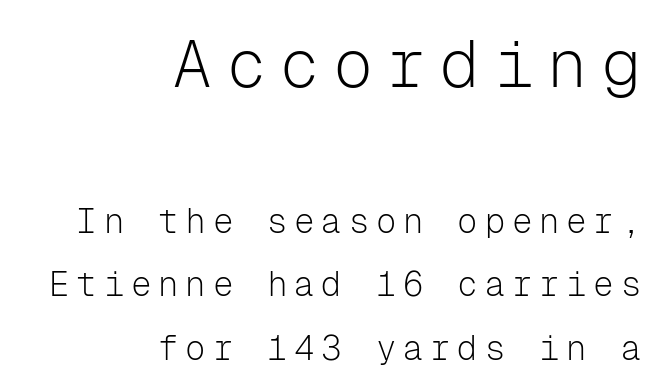
Each letter's strokes conclude bluntly, with no projecting serifs. Upright lettering throughout. Stroke mass is kept to a normal reading level or below. Notice how the passage keeps a crisp vertical edge on the right only.
